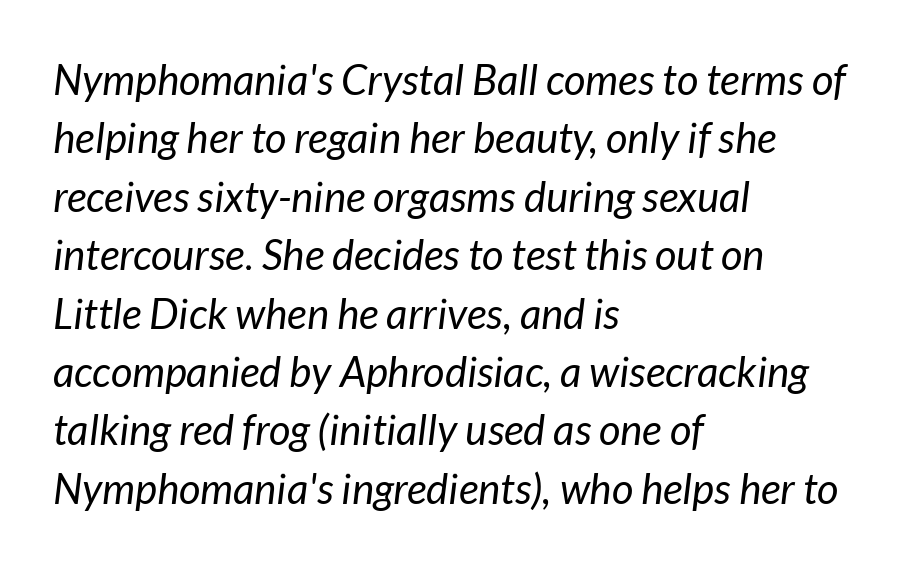
{"italic": "yes", "lean": "right", "slant_degrees": 7, "bold": "no", "weight": "regular", "width": "normal", "stroke_contrast": "low", "x_height": "medium", "monospaced": "no", "underline": "no", "align": "left", "line_spacing": "normal", "line_spacing_ratio": 1.39, "letter_spacing": "normal", "letter_spacing_em": 0.0, "glyph_px": 42}
